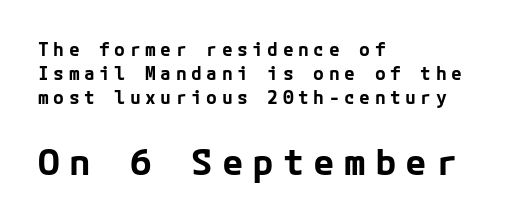
{"serif": "no", "italic": "no", "bold": "yes", "weight": "bold", "width": "normal", "stroke_contrast": "low", "x_height": "medium", "underline": "no", "align": "left", "line_spacing": "normal", "line_spacing_ratio": 1.33, "letter_spacing": "wide", "letter_spacing_em": 0.25, "larger_block": "second", "size_ratio": 2.0, "glyph_px": 36}
